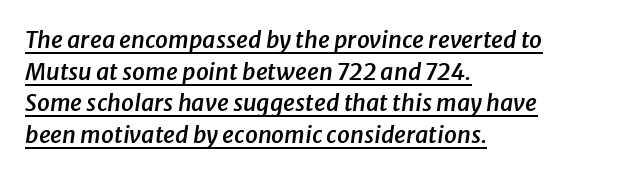
Q: Is the text bold? A: Semi-bold.
Q: Is the text italic (slanted)? A: Yes, it leans right by about 8 degrees.
Q: Is the text underlined? A: Yes.
Q: How is the paragraph aligned? A: Left-aligned.
Q: Is the spacing between letters normal or unusually wide? A: Normal.
Q: Is the spacing between lines tight, normal or loose? A: Normal.
